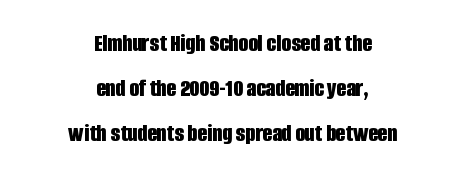
The image shows 25 px bold type, upright; set centered, line spacing 1.81x, normal letter spacing, not underlined.
